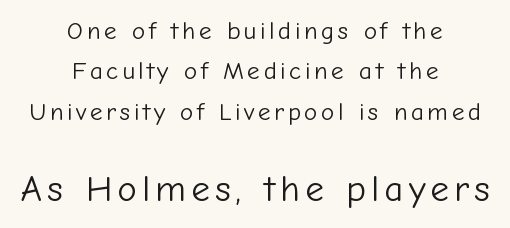
Bigger letters appear in the bottom chunk; the top chunk is reduced. Honestly, there is no underline to notice here at all. No feet cap the strokes, marking this as sans-serif type. Is there any slant? The stems are plumb. The lines are quadded center.
